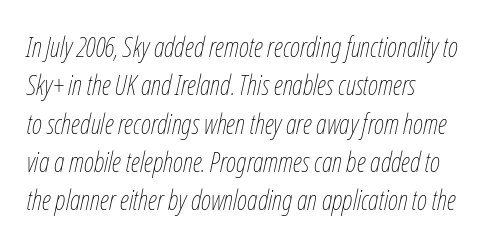
{"italic": "yes", "lean": "right", "slant_degrees": 12, "bold": "no", "weight": "thin", "width": "condensed", "stroke_contrast": "low", "x_height": "medium", "monospaced": "no", "underline": "no", "align": "left", "line_spacing": "normal", "line_spacing_ratio": 1.37, "letter_spacing": "normal", "letter_spacing_em": 0.0, "glyph_px": 28}
